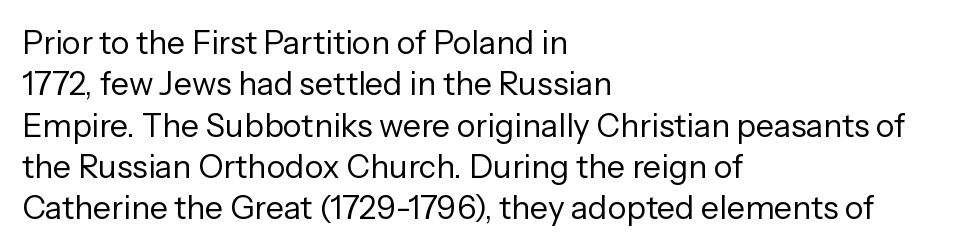
Q: Is the text bold? A: No.
Q: Is the text italic (slanted)? A: No, it is upright.
Q: Is the typeface a serif or a sans-serif typeface? A: Sans-serif.
Q: Is the text underlined? A: No.
Q: How is the paragraph aligned? A: Left-aligned.
Q: Is the spacing between letters normal or unusually wide? A: Normal.
Q: Is the spacing between lines tight, normal or loose? A: Normal.
Q: Width (condensed, normal, or wide)? A: Normal.
Q: Stroke contrast? A: Low.
Q: x-height? A: Medium.
Q: Monospaced? A: No.
